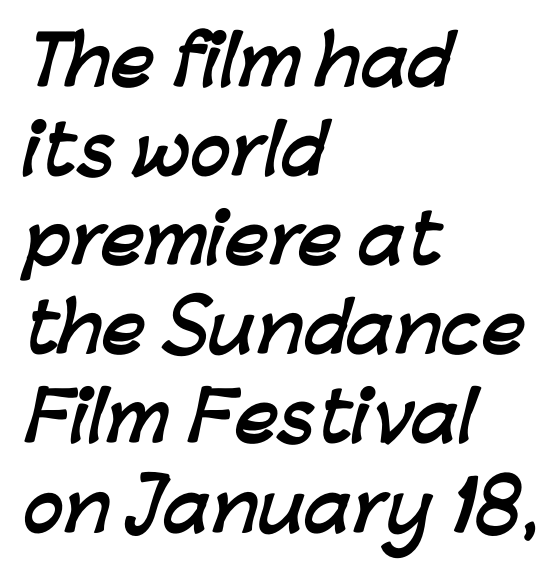
{"serif": "no", "bold": "yes", "weight": "semibold", "width": "normal", "stroke_contrast": "low", "x_height": "medium", "monospaced": "no", "underline": "no", "align": "left", "line_spacing": "normal", "line_spacing_ratio": 1.33, "letter_spacing": "normal", "letter_spacing_em": 0.0, "glyph_px": 67}
